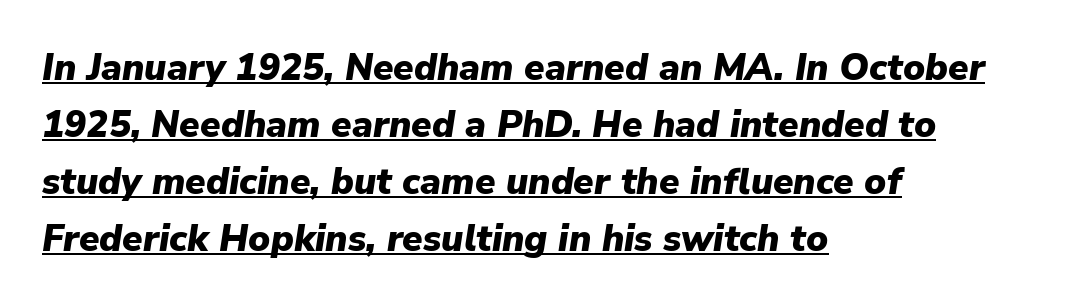
The passage shown has conventional tracking throughout. A typographer would call this underscored text. The face used here is proportionally spaced, like ordinary book or web type. A classic flush-left, rag-right setting is used for this passage.
